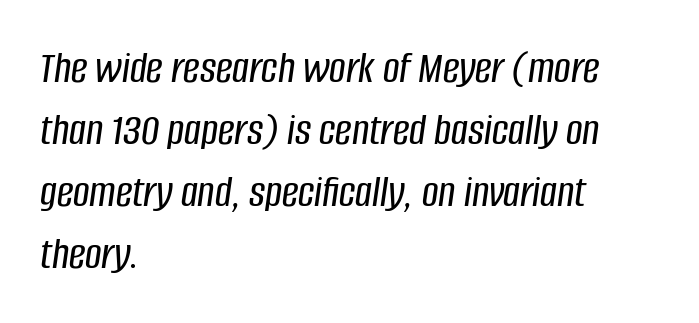
The image shows 46 px condensed type, italic (leaning right); set left-aligned, normal line spacing (1.35x), normal letter spacing, not underlined; low stroke contrast and a large x-height.
